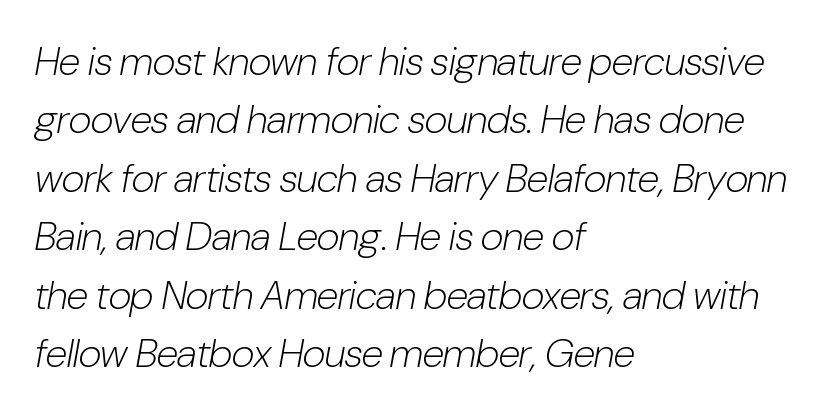
Q: Is the text bold? A: No.
Q: Is the text italic (slanted)? A: Yes, it leans right by about 10 degrees.
Q: Is the text underlined? A: No.
Q: How is the paragraph aligned? A: Left-aligned.
Q: Is the spacing between letters normal or unusually wide? A: Normal.
Q: Is the spacing between lines tight, normal or loose? A: Normal.
Q: Width (condensed, normal, or wide)? A: Condensed.
Q: Stroke contrast? A: Low.
Q: x-height? A: Medium.
Q: Monospaced? A: No.
